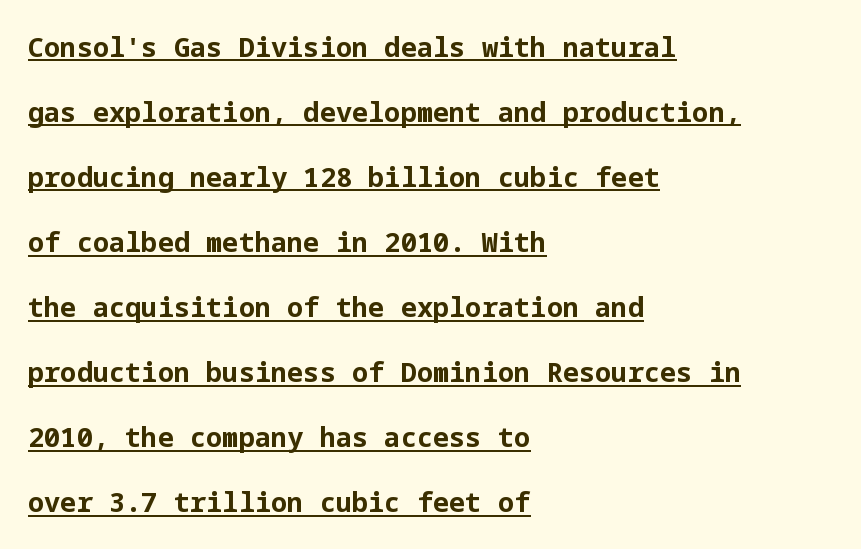
Q: Is the text bold? A: Yes.
Q: Is the text italic (slanted)? A: No, it is upright.
Q: Is the text underlined? A: Yes.
Q: How is the paragraph aligned? A: Left-aligned.
Q: Is the spacing between letters normal or unusually wide? A: Normal.
Q: Is the spacing between lines tight, normal or loose? A: Loose.
